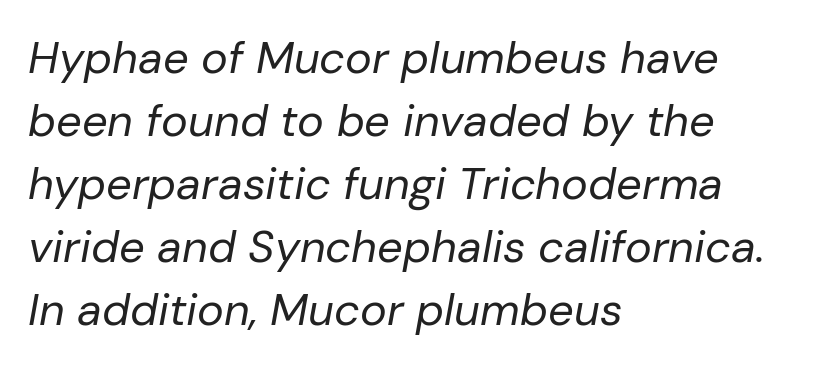
The image shows 45 px regular-weight type, italic (leaning right); set left-aligned, normal line spacing (1.4x), normal letter spacing, not underlined; low stroke contrast and a medium x-height.
